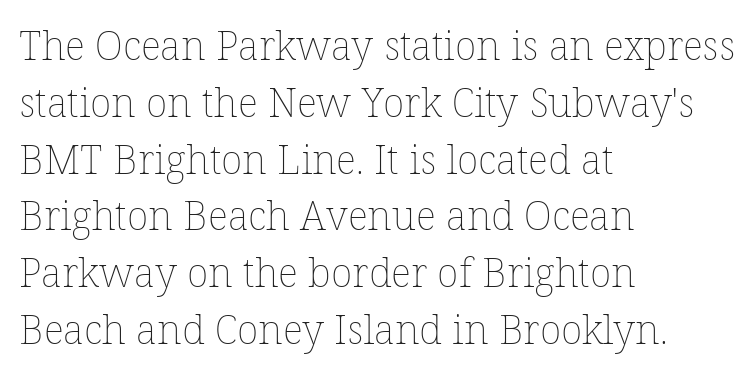
The image shows 40 px thin type, upright; set left-aligned, normal line spacing (1.42x), normal letter spacing, not underlined; low stroke contrast and a medium x-height.
